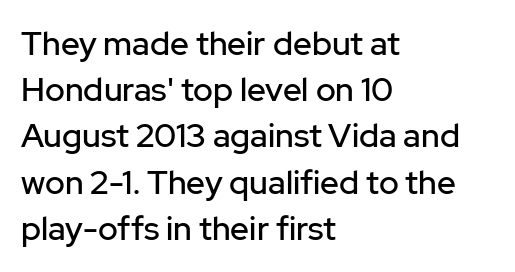
No extra tracking has been applied to these lines. Each letter keeps its own natural width here, so spacing adapts to shape. It's the straight-up-and-down kind of type. Each new line begins a customary step beneath the previous one. Has an underline been added? It has not. Is the block centered? No — it sits flush against the left margin.
